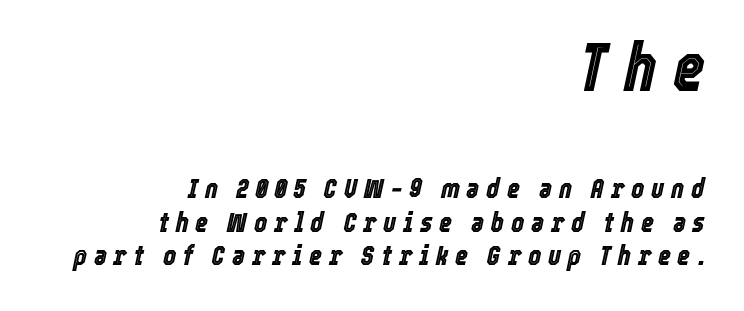
The image shows 69 px condensed type, italic (leaning right); set right-aligned, line spacing 1.2x, unusually wide letter spacing (+0.24 em), not underlined; the first (top) block is 2.46x larger; a medium x-height.
